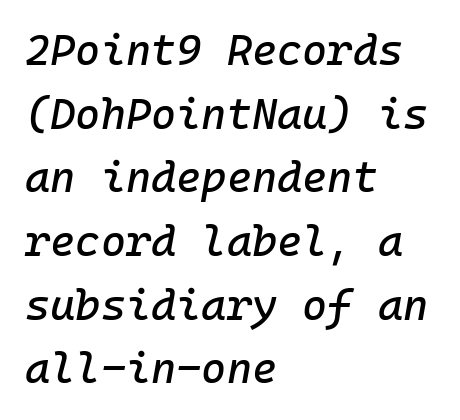
Q: Is the text italic (slanted)? A: Yes, it leans right by about 10 degrees.
Q: Is the text underlined? A: No.
Q: How is the paragraph aligned? A: Left-aligned.
Q: Is the spacing between letters normal or unusually wide? A: Normal.
Q: Is the spacing between lines tight, normal or loose? A: Normal.
Q: Width (condensed, normal, or wide)? A: Normal.
Q: Stroke contrast? A: Low.
Q: x-height? A: Medium.
Q: Monospaced? A: Yes.
